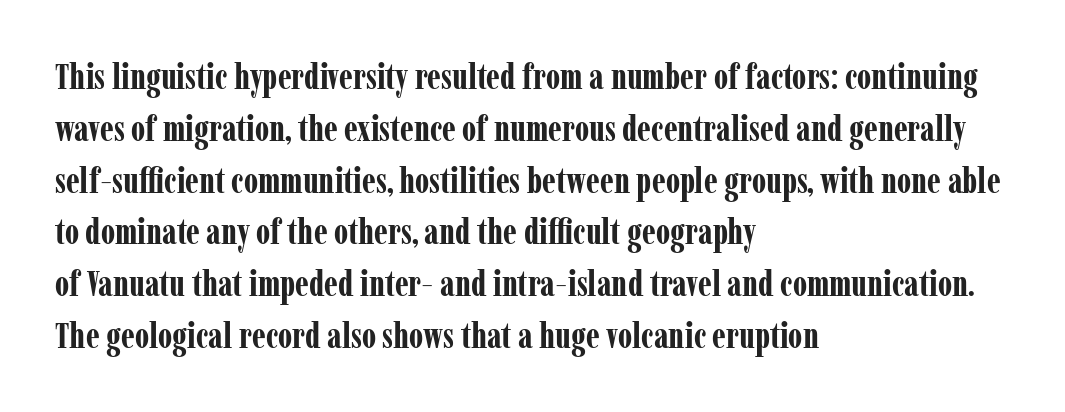
The face used here is proportionally spaced, like ordinary book or web type. Rendered with straight, roman letterforms. If you drew a ruler down the left edge, every line would touch it. Summary of weight: heavy, a full bold. Nothing unusual about the tracking: characters are spaced as the font intends.
